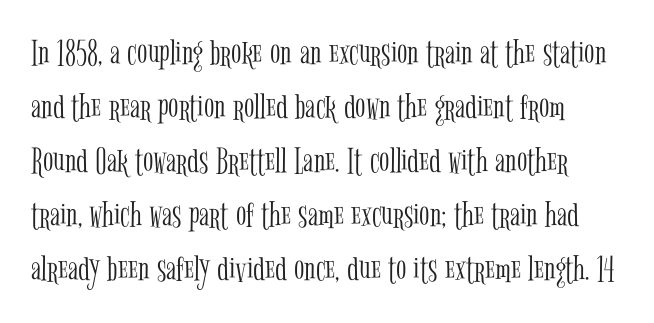
The image shows 38 px light, condensed serif type, upright; set normal line spacing (1.42x), normal letter spacing, not underlined; low stroke contrast and a medium x-height.
